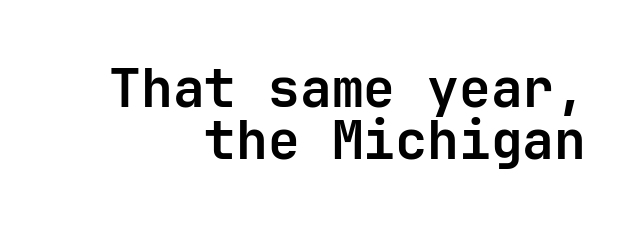
Q: Is the text bold? A: Yes.
Q: Is the text italic (slanted)? A: No, it is upright.
Q: Is the typeface a serif or a sans-serif typeface? A: Sans-serif.
Q: Is the text underlined? A: No.
Q: How is the paragraph aligned? A: Right-aligned.
Q: Is the spacing between letters normal or unusually wide? A: Normal.
Q: Is the spacing between lines tight, normal or loose? A: Tight.
Q: Width (condensed, normal, or wide)? A: Normal.
Q: Stroke contrast? A: Low.
Q: x-height? A: Medium.
Q: Monospaced? A: Yes.
